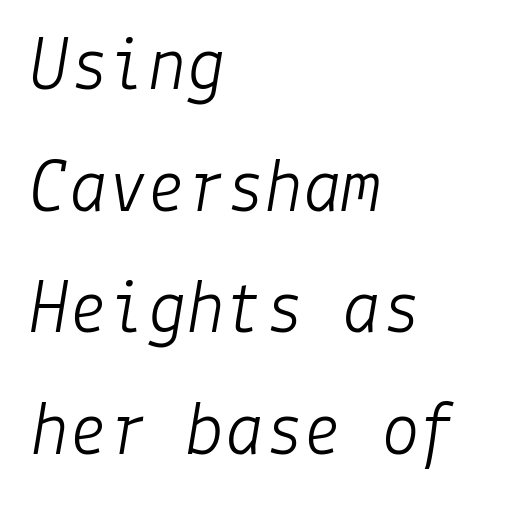
In CSS terms this would be text-align: left. Style check: oblique. Each new line begins a customary step beneath the previous one. The strokes are not fattened; the text isn't bold. A typesetter would call this zero additional tracking. Nobody drew a line under any word here.
